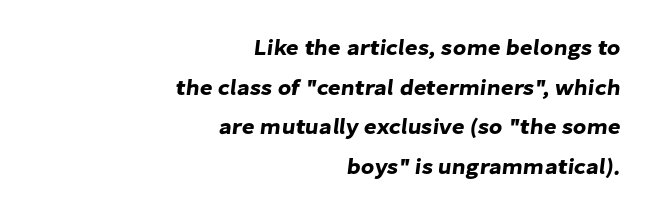
Does the copy run flush right? Yes — the right margin is perfectly even. Observe the ordinary spacing: letters are neighbours, not strangers. Letters rest on an invisible, unmarked baseline.
